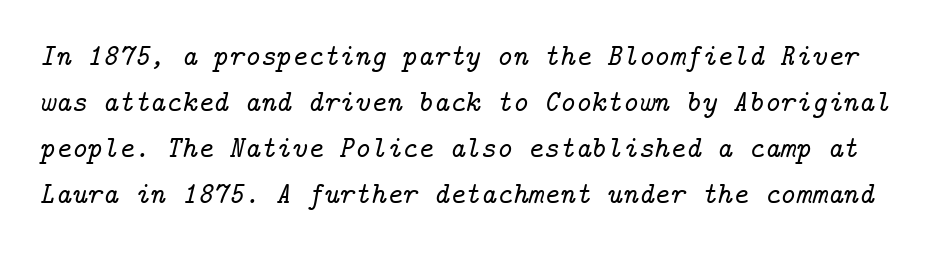
Q: Is the text italic (slanted)? A: Yes, it leans right by about 14 degrees.
Q: Is the typeface a serif or a sans-serif typeface? A: Serif.
Q: Is the text underlined? A: No.
Q: Is the spacing between letters normal or unusually wide? A: Normal.
Q: Is the spacing between lines tight, normal or loose? A: Normal.
Q: Width (condensed, normal, or wide)? A: Normal.
Q: Stroke contrast? A: Low.
Q: x-height? A: Medium.
